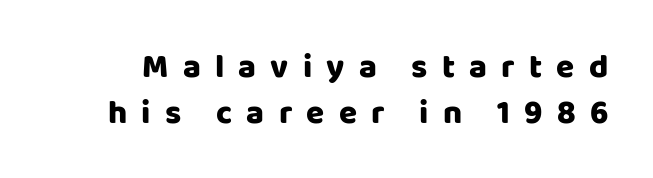
Q: Is the text italic (slanted)? A: No, it is upright.
Q: Is the typeface a serif or a sans-serif typeface? A: Sans-serif.
Q: Is the text underlined? A: No.
Q: Is the spacing between letters normal or unusually wide? A: Unusually wide.
Q: Is the spacing between lines tight, normal or loose? A: Normal.
Q: Width (condensed, normal, or wide)? A: Normal.
Q: Stroke contrast? A: Low.
Q: x-height? A: Large.
Q: Monospaced? A: No.
